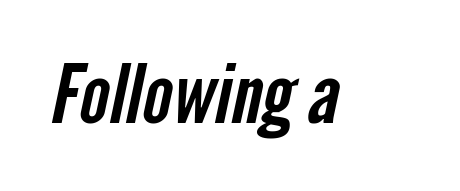
{"serif": "no", "width": "condensed", "stroke_contrast": "low", "x_height": "medium", "monospaced": "no", "underline": "no", "letter_spacing": "normal", "letter_spacing_em": 0.0, "glyph_px": 80}
